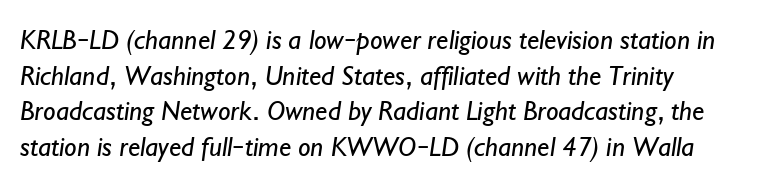
{"serif": "no", "bold": "no", "weight": "regular", "width": "normal", "stroke_contrast": "low", "x_height": "small", "monospaced": "no", "underline": "no", "line_spacing": "normal", "line_spacing_ratio": 1.27, "letter_spacing": "normal", "letter_spacing_em": 0.0, "glyph_px": 28}
